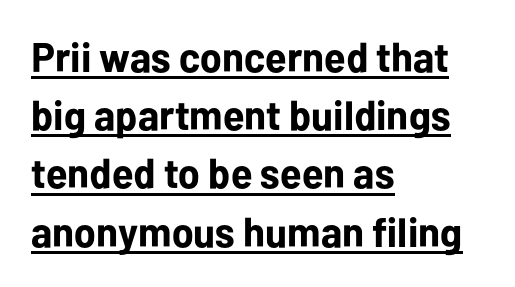
Note the varied advance widths — an 'i' is clearly narrower than an 'm'. Notice how the stems are strictly vertical — no italics here. I'd call this a sans setting — the letters go barefoot. Quick note: interline space is typical.
